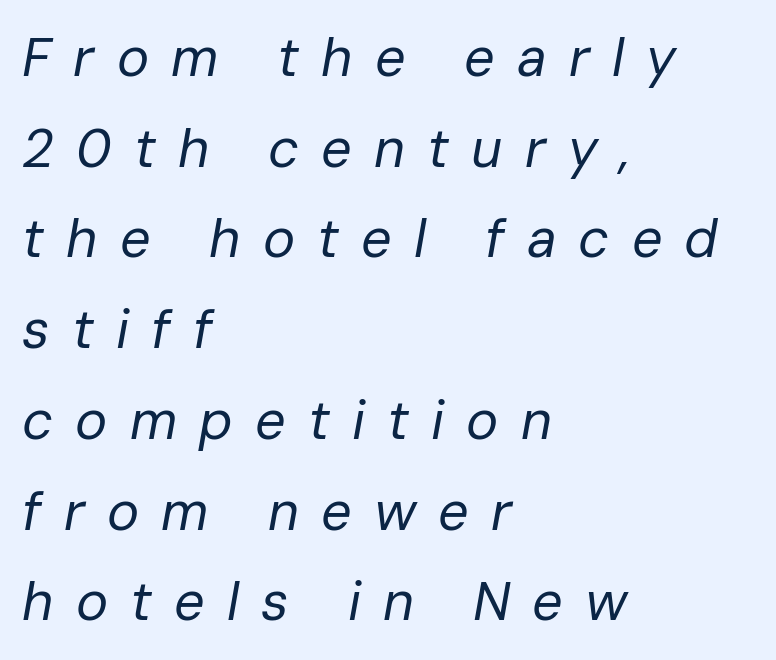
{"italic": "yes", "lean": "right", "slant_degrees": 10, "bold": "no", "weight": "regular", "width": "normal", "stroke_contrast": "low", "x_height": "medium", "monospaced": "no", "underline": "no", "align": "left", "line_spacing": "normal", "line_spacing_ratio": 1.68, "letter_spacing": "wide", "letter_spacing_em": 0.41, "glyph_px": 54}
